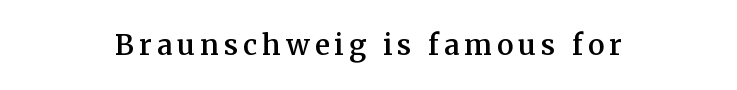
In terms of posture, this sample is upright. Think of a printed novel: that variable character pitch is what you see here. The setting favours the middle, as headings and verse often do. Semibold letterforms, between regular and bold. The passage shown is not underscored anywhere.
